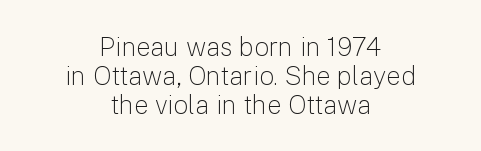
Q: Is the text bold? A: No.
Q: Is the text italic (slanted)? A: No, it is upright.
Q: Is the text underlined? A: No.
Q: How is the paragraph aligned? A: Centered.
Q: Is the spacing between letters normal or unusually wide? A: Normal.
Q: Is the spacing between lines tight, normal or loose? A: Tight.
